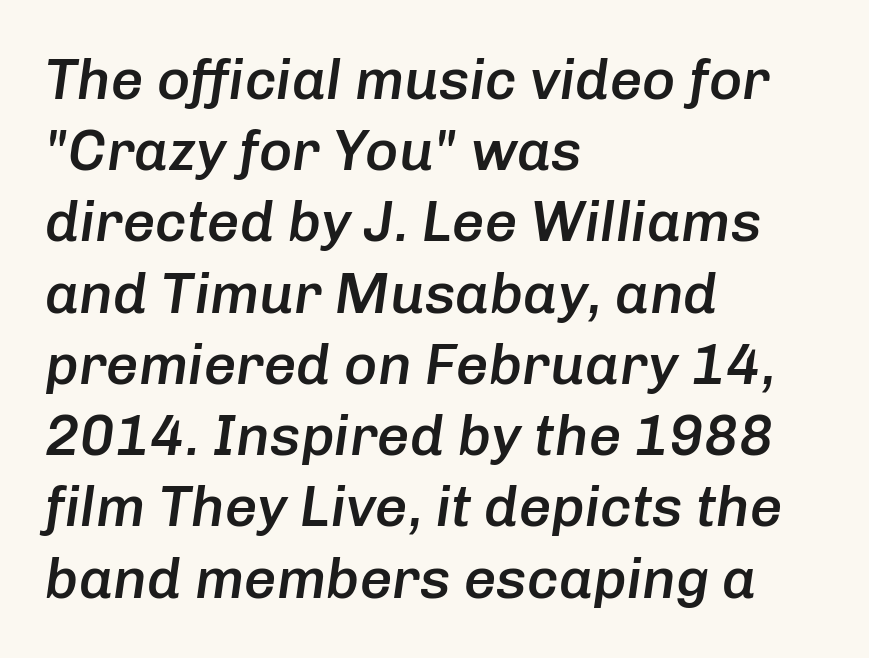
Q: Is the text bold? A: Semi-bold.
Q: Is the text italic (slanted)? A: Yes, it leans right by about 8 degrees.
Q: Is the text underlined? A: No.
Q: How is the paragraph aligned? A: Left-aligned.
Q: Is the spacing between letters normal or unusually wide? A: Normal.
Q: Is the spacing between lines tight, normal or loose? A: Normal.
Q: Width (condensed, normal, or wide)? A: Normal.
Q: Stroke contrast? A: Low.
Q: x-height? A: Medium.
Q: Monospaced? A: No.
